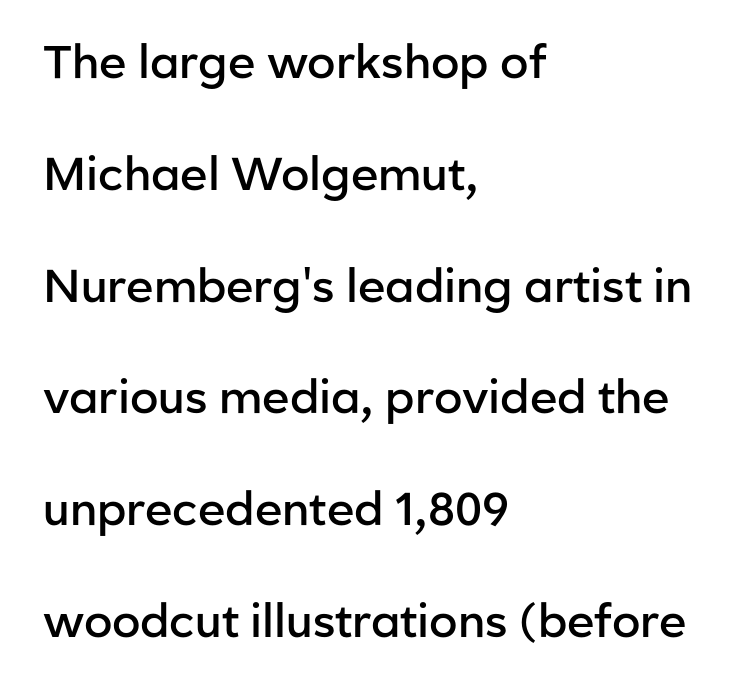
The image shows 46 px semibold sans-serif type, upright; set left-aligned, loose line spacing (2.43x), normal letter spacing, not underlined; low stroke contrast and a medium x-height.
